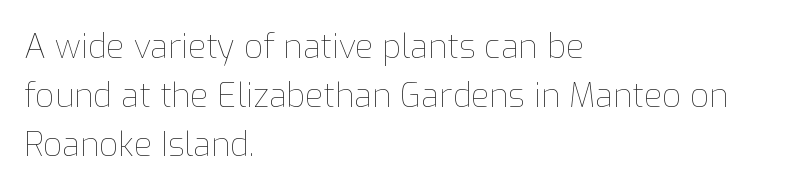
{"italic": "no", "bold": "no", "weight": "thin", "width": "normal", "stroke_contrast": "low", "x_height": "medium", "monospaced": "no", "underline": "no", "align": "left", "line_spacing": "normal", "line_spacing_ratio": 1.48, "letter_spacing": "normal", "letter_spacing_em": 0.0, "glyph_px": 33}
